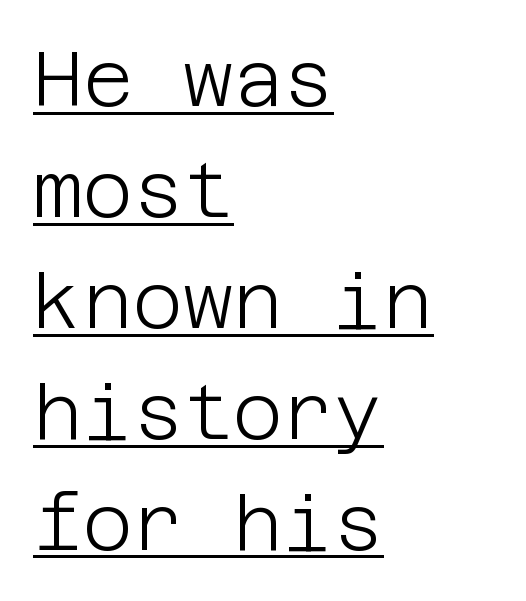
{"serif": "no", "italic": "no", "bold": "no", "weight": "light", "width": "normal", "stroke_contrast": "low", "x_height": "large", "underline": "yes", "align": "left", "line_spacing": "normal", "line_spacing_ratio": 1.44, "letter_spacing": "normal", "letter_spacing_em": 0.0, "glyph_px": 77}
